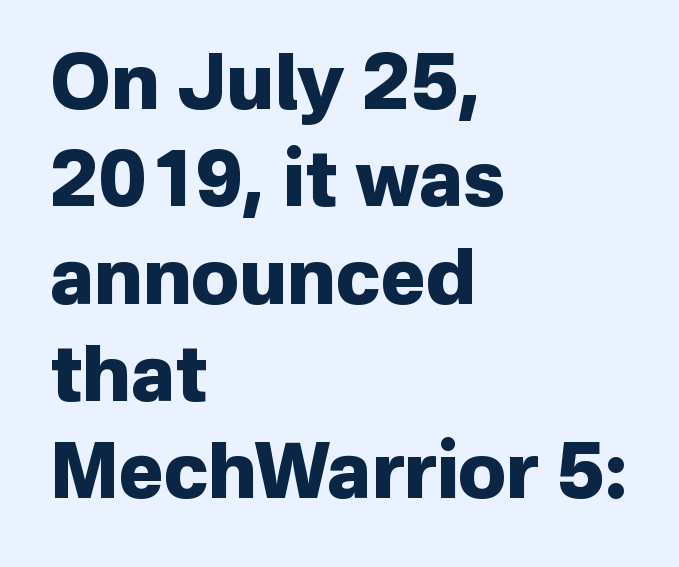
The image shows 76 px heavy sans-serif type, upright; set left-aligned, normal line spacing (1.28x), normal letter spacing, not underlined; low stroke contrast and a medium x-height.
